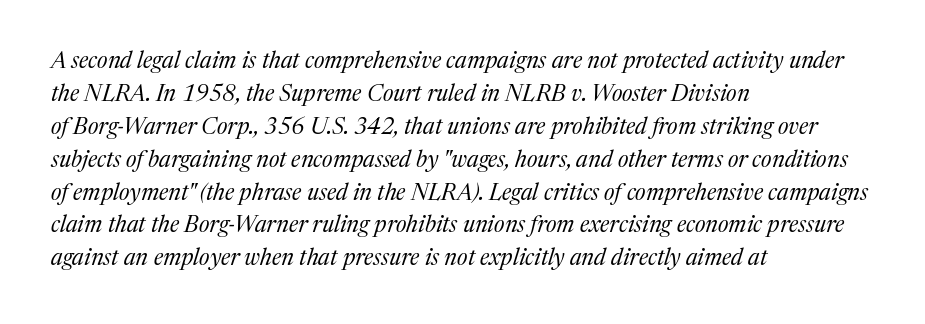
Reading down the column, the eye jumps a familiar distance to each next line. Stems and bowls with no extra thickness — not bold. The font's italic variant was chosen for this text. The text block is weighted toward the left margin, trailing off unevenly rightward. These lines keep a tight, regular rhythm from letter to letter. The area under the type is left untouched.
